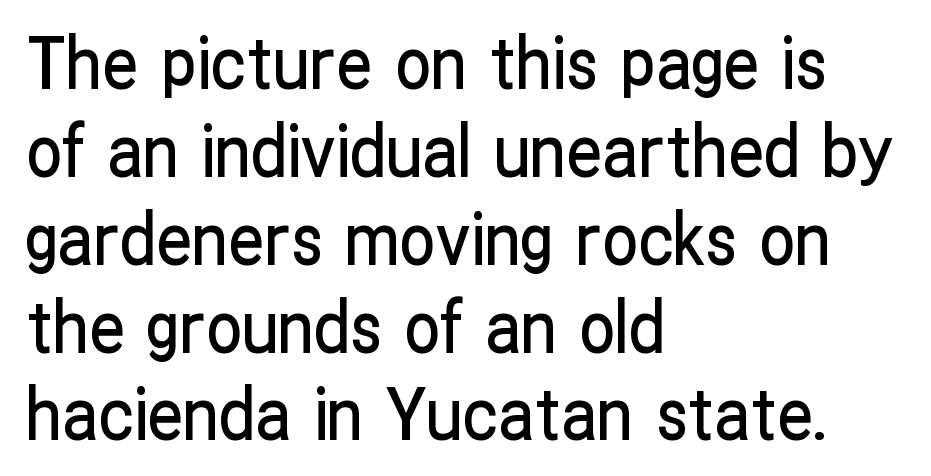
This rendering leaves character spacing at its baseline value. Do the characters align in a grid? No, the font is proportional. Nobody drew a line under any word here. This is the regular roman posture of the typeface. What kind of face is this? One without serifs — a sans.
